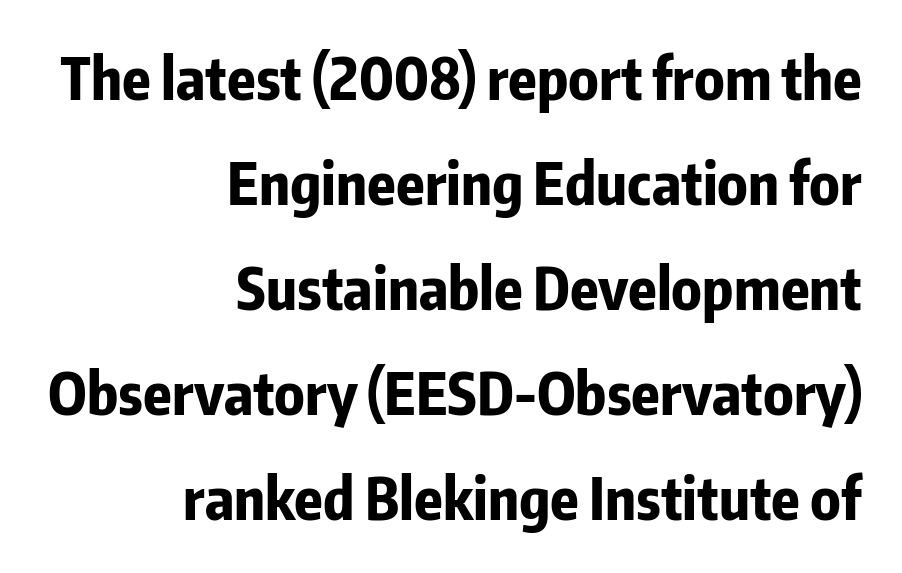
Only glyphs here, with clear space below each row. The face used here is a sans, in the tradition of grotesques and geometrics. You can tell it's not italic because the verticals are truly vertical. What weight is shown? A full bold with thick strokes.
